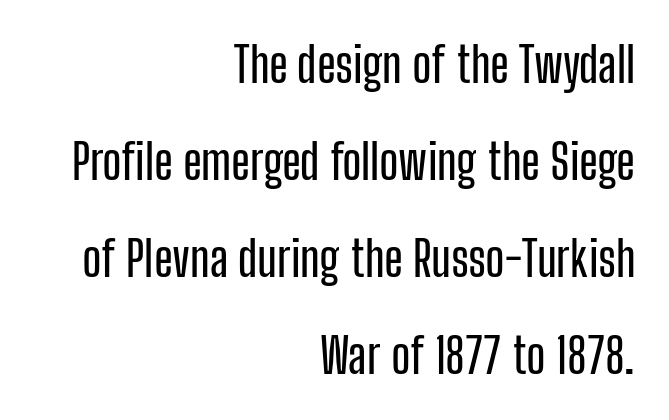
You can tell it's not italic because the verticals are truly vertical. The gaps between neighbouring characters are ordinary and unremarkable. The rendering anchors every line to the right-hand side. Underline: absent. Leading is clearly above the norm, producing a sparse column.
